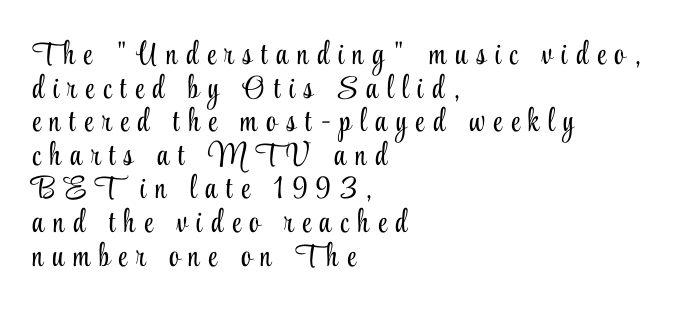
{"serif": "yes", "bold": "no", "weight": "light", "width": "condensed", "stroke_contrast": "low", "x_height": "small", "monospaced": "no", "underline": "no", "align": "left", "line_spacing": "tight", "line_spacing_ratio": 1.05, "letter_spacing": "wide", "letter_spacing_em": 0.28, "glyph_px": 32}
